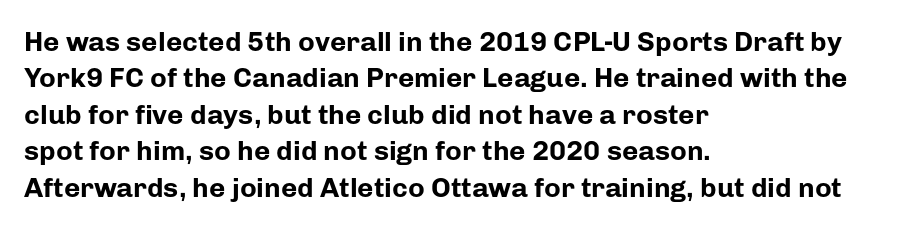
{"serif": "no", "italic": "no", "bold": "yes", "weight": "bold", "width": "normal", "stroke_contrast": "low", "x_height": "medium", "monospaced": "no", "underline": "no", "align": "left", "line_spacing": "normal", "line_spacing_ratio": 1.3, "letter_spacing": "normal", "letter_spacing_em": 0.0, "glyph_px": 28}
